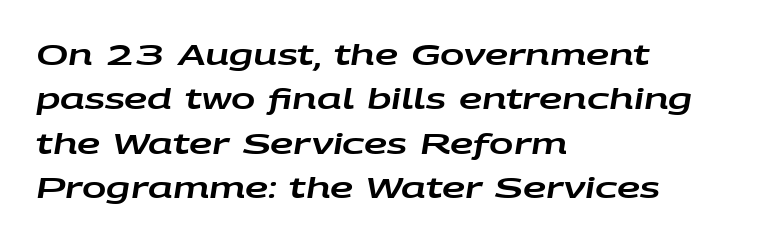
The image shows 29 px wide type, italic (leaning right); set left-aligned, normal line spacing (1.53x), normal letter spacing, not underlined; low stroke contrast and a large x-height.
